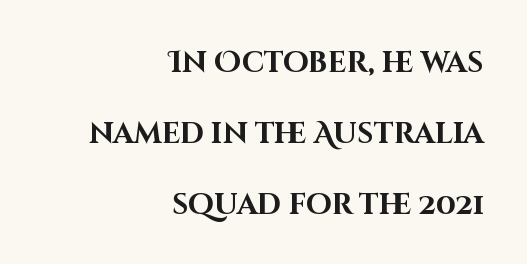
{"serif": "no", "italic": "no", "bold": "yes", "weight": "bold", "width": "normal", "stroke_contrast": "high", "x_height": "large", "monospaced": "no", "underline": "no", "align": "right", "line_spacing": "loose", "line_spacing_ratio": 2.45, "letter_spacing": "normal", "letter_spacing_em": 0.0, "glyph_px": 29}
